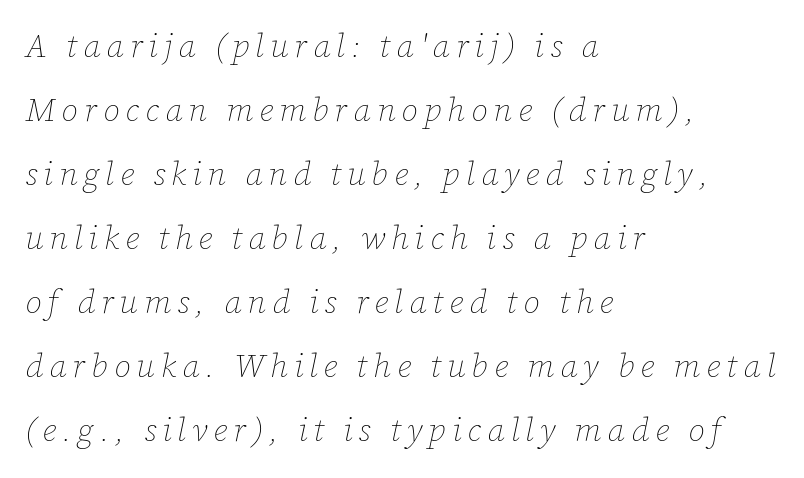
The image shows 33 px thin type, italic (leaning right); set left-aligned, loose line spacing (1.94x), not underlined; low stroke contrast and a medium x-height.
